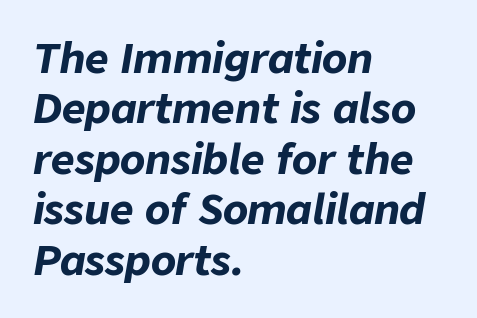
The text carries the slant typical of an italic or oblique font. Think of a printed novel: that variable character pitch is what you see here. Underlining? Definitely not there. Thick stems and heavy bowls — unmistakably bold.
